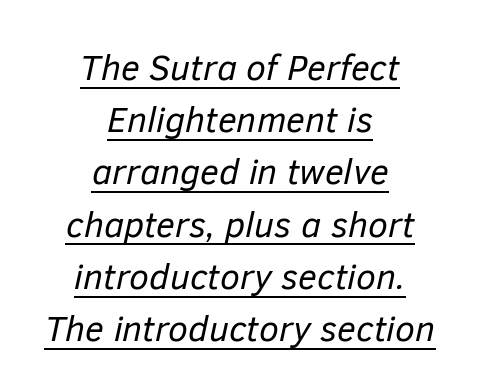
The text carries the slant typical of an italic or oblique font. Nobody touched the tracking dial on this one. The string is rendered with underlining switched on. Heaviness? Minimal to ordinary, like unemphasized prose. Line spacing here is normal. Leftover space on each line is divided equally before and after the words.
